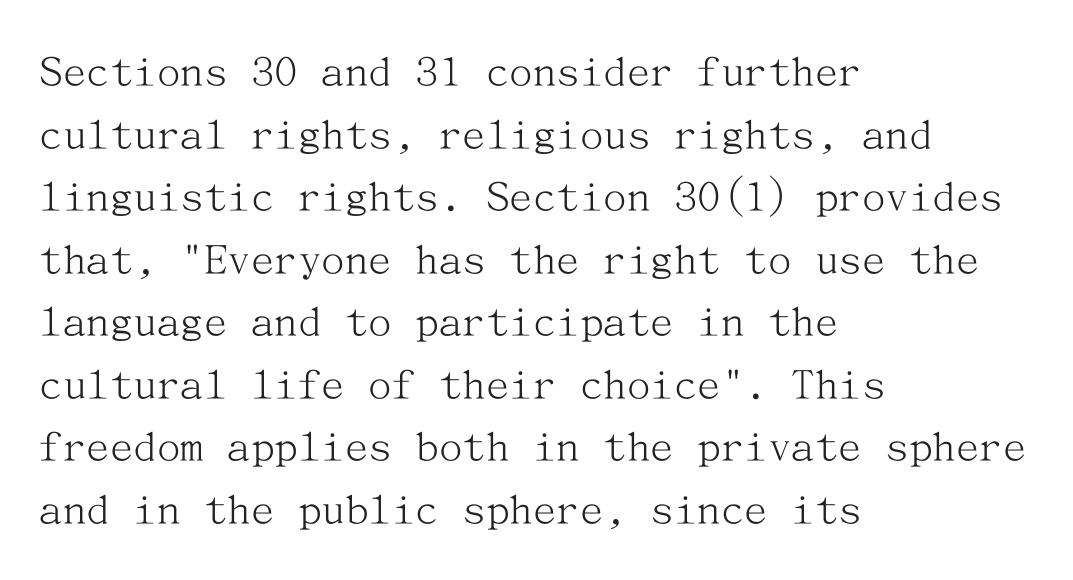
Are there feet on the stems? There are — it's a serif. These lines were composed using upright roman letters. Teacher's note: observe the even left margin — that is flush-left alignment. This rendering features lettering with no underline. No letter is thick-stroked: the sample isn't bold. The leading is moderate, giving the passage an even texture.
